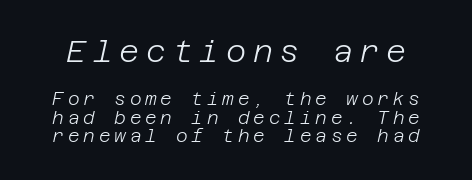
The image shows 31 px light type, italic (leaning right); set tight line spacing (1.02x), unusually wide letter spacing (+0.21 em), not underlined; the first (top) block is 1.72x larger; low stroke contrast and a large x-height.
